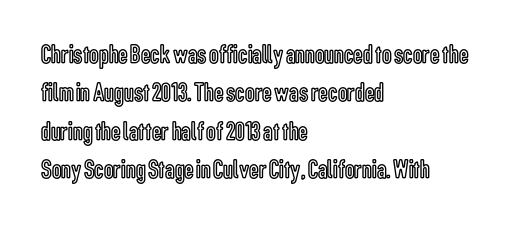
{"italic": "no", "underline": "no", "align": "left", "line_spacing": "normal", "line_spacing_ratio": 1.42, "letter_spacing": "normal", "letter_spacing_em": 0.0, "glyph_px": 27}
